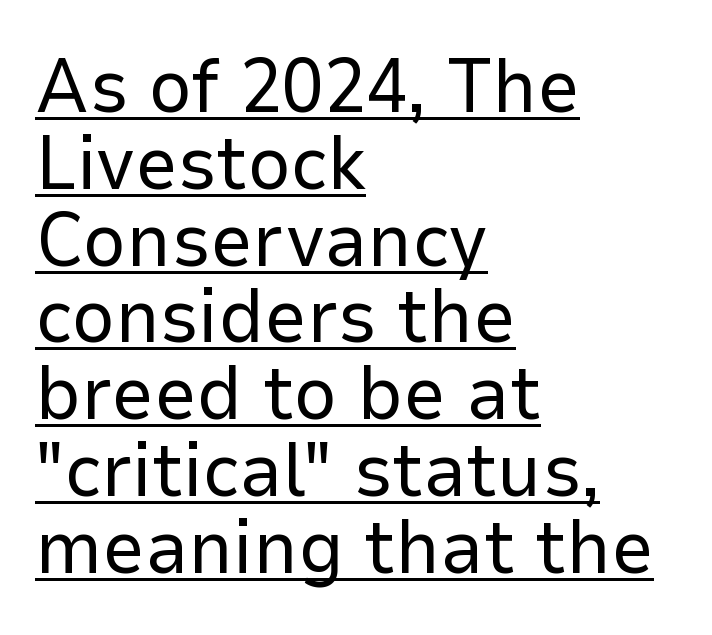
The image shows 76 px regular-weight sans-serif type, upright; set left-aligned, tight line spacing (1.01x), normal letter spacing, underlined; low stroke contrast and a medium x-height.
